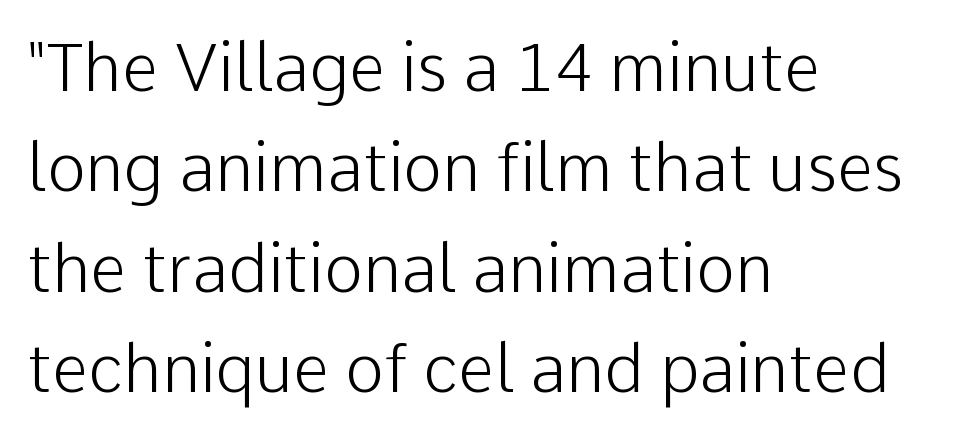
Caption: multi-line text, flush left, ragged right. Stems here are at most as thick as an everyday book face. Each letter's strokes conclude bluntly, with no projecting serifs. Summary of vertical rhythm: regular, with standard interline spacing.
